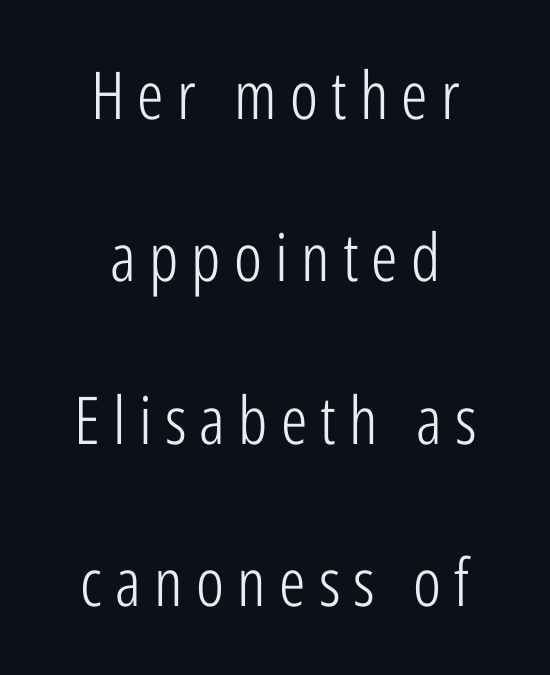
{"serif": "no", "italic": "no", "bold": "no", "weight": "light", "width": "condensed", "stroke_contrast": "low", "x_height": "medium", "monospaced": "no", "underline": "no", "align": "center", "line_spacing": "loose", "line_spacing_ratio": 2.46, "letter_spacing": "wide", "letter_spacing_em": 0.2, "glyph_px": 66}
